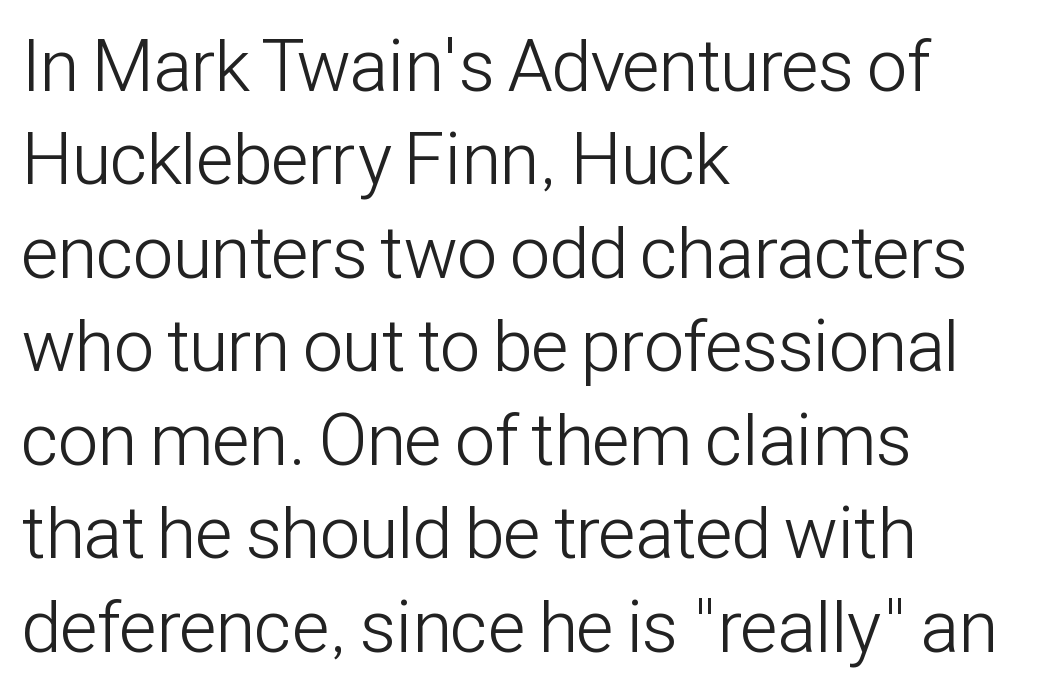
Q: Is the text bold? A: No.
Q: Is the text italic (slanted)? A: No, it is upright.
Q: Is the typeface a serif or a sans-serif typeface? A: Sans-serif.
Q: Is the text underlined? A: No.
Q: How is the paragraph aligned? A: Left-aligned.
Q: Is the spacing between letters normal or unusually wide? A: Normal.
Q: Is the spacing between lines tight, normal or loose? A: Normal.
Q: Width (condensed, normal, or wide)? A: Condensed.
Q: Stroke contrast? A: Low.
Q: x-height? A: Medium.
Q: Monospaced? A: No.
